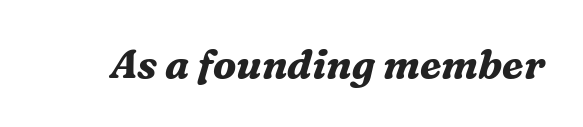
{"serif": "yes", "italic": "yes", "lean": "right", "slant_degrees": 16, "bold": "yes", "weight": "bold", "width": "normal", "stroke_contrast": "medium", "x_height": "medium", "monospaced": "no", "underline": "no", "letter_spacing": "normal", "letter_spacing_em": 0.0, "glyph_px": 40}
